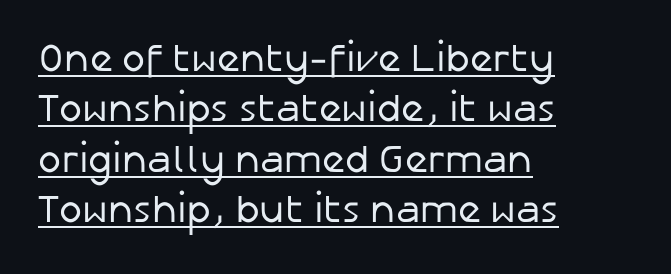
The image shows 39 px regular-weight sans-serif type, upright; set left-aligned, normal line spacing (1.29x), normal letter spacing, underlined; low stroke contrast and a medium x-height.
